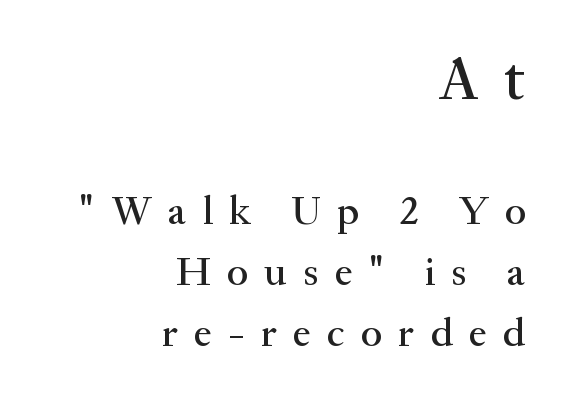
The image shows 62 px serif type, upright; set right-aligned, normal line spacing (1.48x), unusually wide letter spacing (+0.39 em), not underlined; the first (top) block is 1.51x larger; medium stroke contrast and a small x-height.
